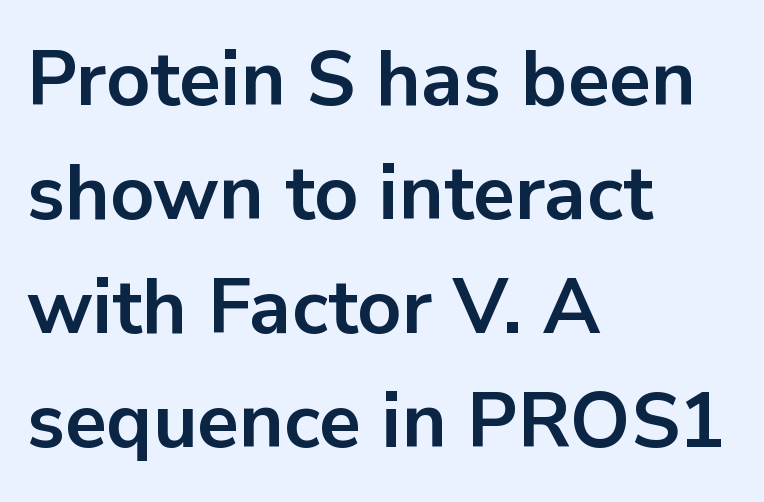
{"serif": "no", "italic": "no", "bold": "yes", "weight": "bold", "width": "normal", "stroke_contrast": "low", "x_height": "medium", "monospaced": "no", "underline": "no", "align": "left", "line_spacing": "normal", "line_spacing_ratio": 1.48, "letter_spacing": "normal", "letter_spacing_em": 0.0, "glyph_px": 77}
